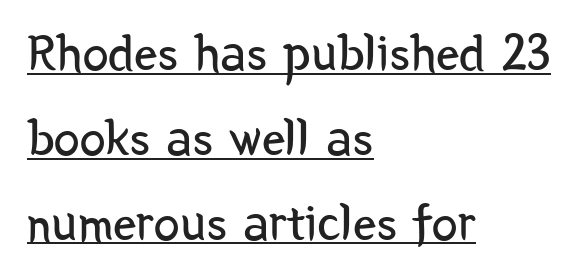
{"serif": "no", "italic": "no", "bold": "no", "weight": "regular", "width": "condensed", "stroke_contrast": "low", "x_height": "medium", "monospaced": "no", "underline": "yes", "align": "left", "line_spacing": "normal", "line_spacing_ratio": 1.63, "letter_spacing": "normal", "letter_spacing_em": 0.0, "glyph_px": 52}
